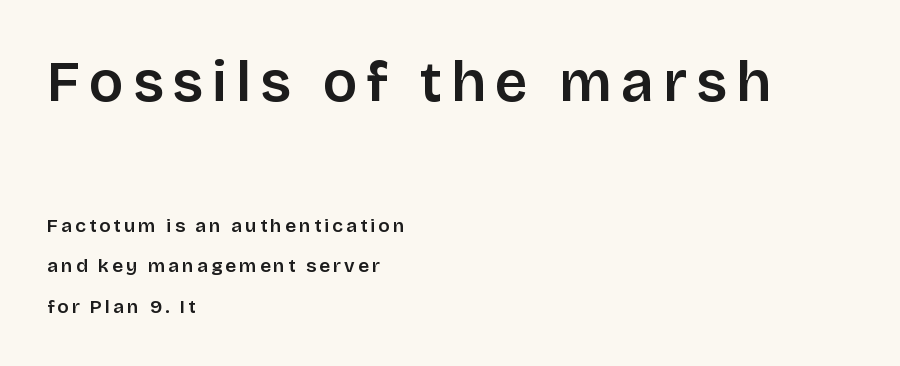
{"serif": "no", "italic": "no", "width": "normal", "stroke_contrast": "low", "x_height": "large", "monospaced": "no", "underline": "no", "align": "left", "line_spacing": "loose", "line_spacing_ratio": 2.13, "larger_block": "first", "size_ratio": 3.0, "glyph_px": 57}
